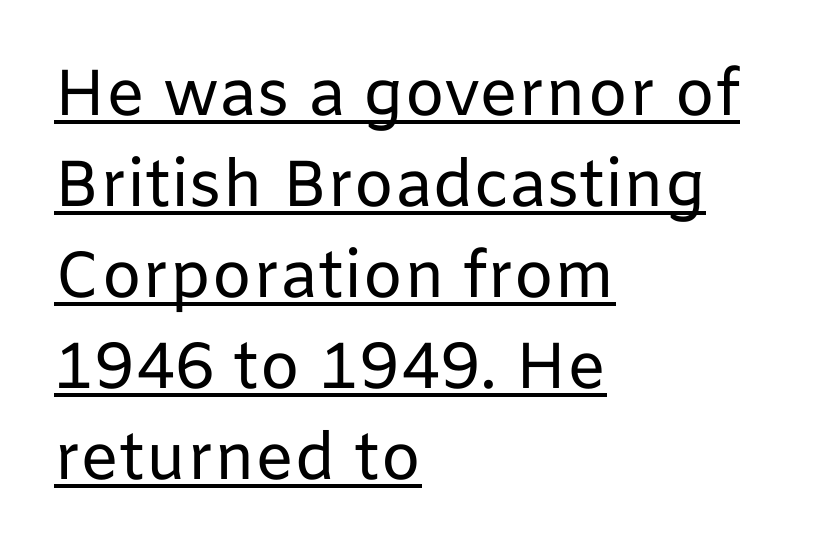
{"serif": "no", "italic": "no", "bold": "no", "weight": "regular", "width": "normal", "stroke_contrast": "low", "x_height": "medium", "monospaced": "no", "underline": "yes", "align": "left", "line_spacing": "normal", "line_spacing_ratio": 1.4, "letter_spacing": "normal", "letter_spacing_em": 0.0, "glyph_px": 65}
